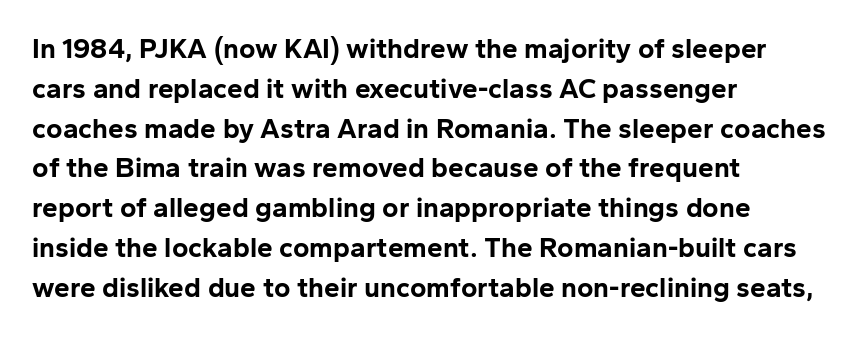
{"serif": "no", "italic": "no", "bold": "yes", "weight": "bold", "width": "normal", "stroke_contrast": "low", "x_height": "medium", "monospaced": "no", "underline": "no", "align": "left", "line_spacing": "normal", "line_spacing_ratio": 1.42, "letter_spacing": "normal", "letter_spacing_em": 0.0, "glyph_px": 28}
